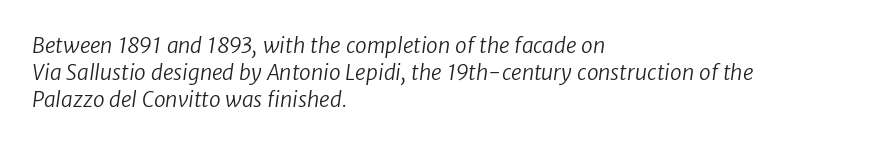
{"bold": "no", "underline": "no", "align": "left", "line_spacing": "normal", "line_spacing_ratio": 1.29, "letter_spacing": "normal", "letter_spacing_em": 0.0, "glyph_px": 21}
